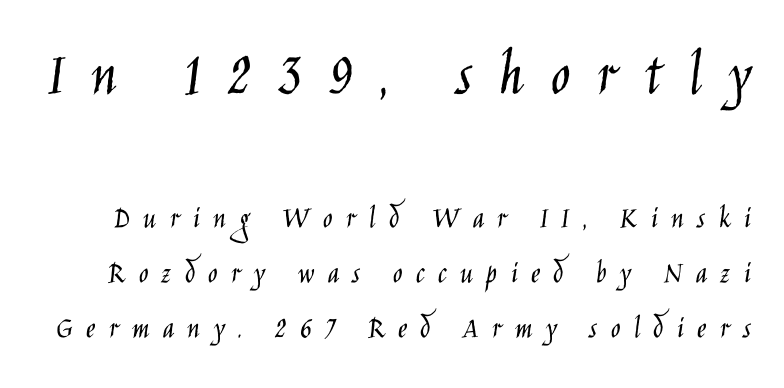
Q: Is the text bold? A: No.
Q: Is the text italic (slanted)? A: Yes.
Q: Is the typeface a serif or a sans-serif typeface? A: Sans-serif.
Q: Is the text underlined? A: No.
Q: Is the spacing between letters normal or unusually wide? A: Unusually wide.
Q: Which block of text is set in a larger size, the first (top) or the second (bottom)? A: The first (top) one.
Q: Width (condensed, normal, or wide)? A: Condensed.
Q: Stroke contrast? A: Low.
Q: x-height? A: Large.
Q: Monospaced? A: No.
